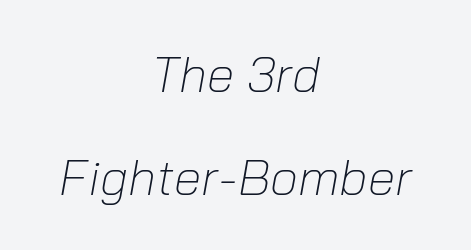
Q: Is the text bold? A: No.
Q: Is the text italic (slanted)? A: Yes, it leans right by about 10 degrees.
Q: Is the text underlined? A: No.
Q: How is the paragraph aligned? A: Centered.
Q: Is the spacing between letters normal or unusually wide? A: Normal.
Q: Is the spacing between lines tight, normal or loose? A: Loose.
Q: Width (condensed, normal, or wide)? A: Normal.
Q: Stroke contrast? A: Low.
Q: x-height? A: Medium.
Q: Monospaced? A: No.
